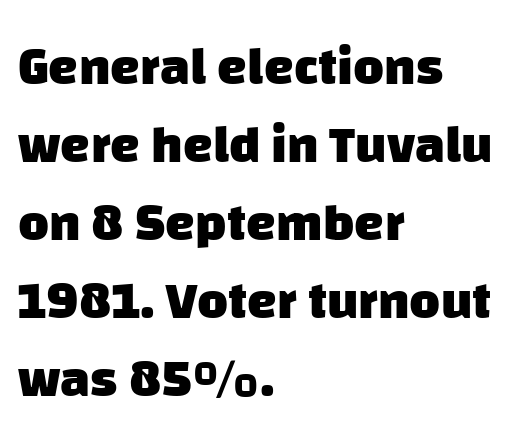
The passage shown stacks its lines at a standard gap. The paragraph has a hard left edge and a soft right edge. The glyphs in this specimen are sans serif. This rendering leaves character spacing at its baseline value. Emphasis by weight is at full strength: bold.
